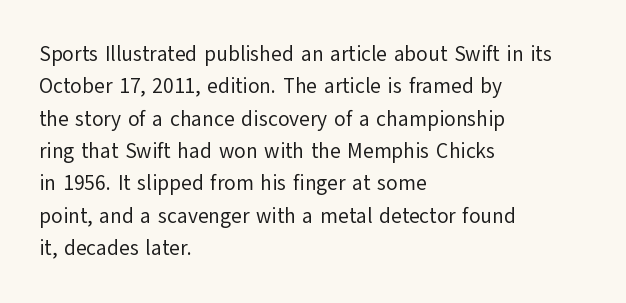
The image shows 21 px text type, upright; set left-aligned, normal line spacing (1.54x), normal letter spacing, not underlined.
